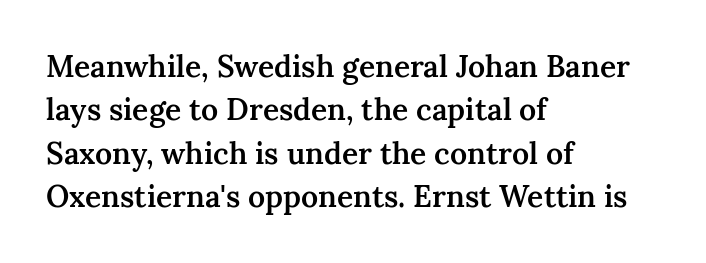
Q: Is the text bold? A: Semi-bold.
Q: Is the text italic (slanted)? A: No, it is upright.
Q: Is the typeface a serif or a sans-serif typeface? A: Serif.
Q: Is the text underlined? A: No.
Q: How is the paragraph aligned? A: Left-aligned.
Q: Is the spacing between letters normal or unusually wide? A: Normal.
Q: Is the spacing between lines tight, normal or loose? A: Normal.
Q: Width (condensed, normal, or wide)? A: Normal.
Q: Stroke contrast? A: Medium.
Q: x-height? A: Medium.
Q: Monospaced? A: No.
